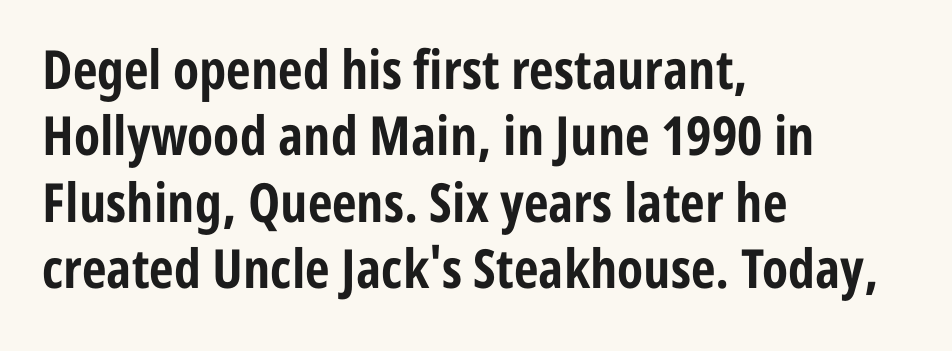
{"serif": "no", "italic": "no", "bold": "yes", "weight": "bold", "width": "condensed", "stroke_contrast": "low", "x_height": "medium", "monospaced": "no", "underline": "no", "align": "left", "line_spacing_ratio": 1.23, "letter_spacing": "normal", "letter_spacing_em": 0.0, "glyph_px": 54}
